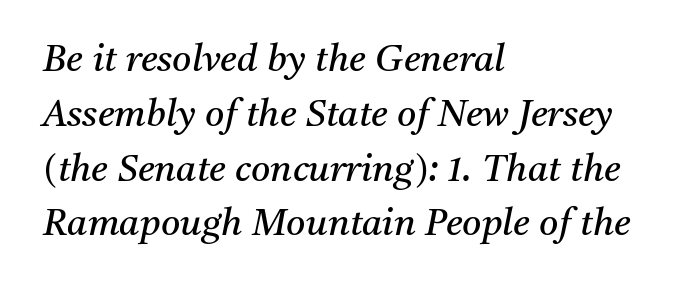
Words float on clear page, feet unadorned. The rendering uses natural spacing where letterforms have individual widths. Designer's note — italics engaged. The leading is moderate, giving the passage an even texture.
